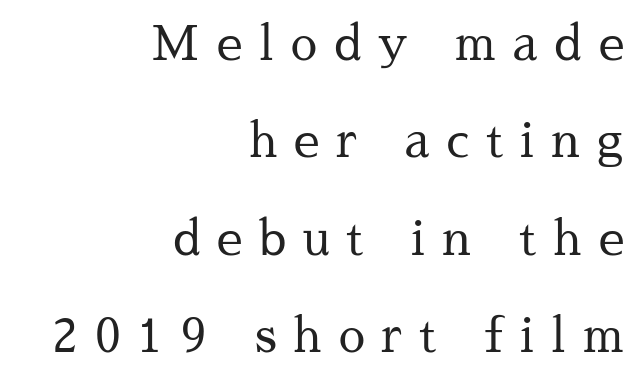
Q: Is the text bold? A: No.
Q: Is the text italic (slanted)? A: No, it is upright.
Q: Is the typeface a serif or a sans-serif typeface? A: Serif.
Q: Is the text underlined? A: No.
Q: How is the paragraph aligned? A: Right-aligned.
Q: Is the spacing between letters normal or unusually wide? A: Unusually wide.
Q: Is the spacing between lines tight, normal or loose? A: Loose.
Q: Width (condensed, normal, or wide)? A: Normal.
Q: Stroke contrast? A: Medium.
Q: x-height? A: Medium.
Q: Monospaced? A: No.
